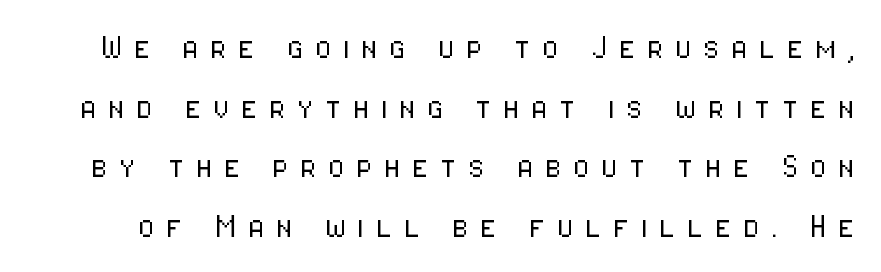
{"serif": "no", "italic": "no", "bold": "no", "weight": "light", "width": "condensed", "stroke_contrast": "low", "x_height": "medium", "monospaced": "no", "underline": "no", "line_spacing": "normal", "line_spacing_ratio": 1.53, "letter_spacing": "wide", "letter_spacing_em": 0.28, "glyph_px": 39}
